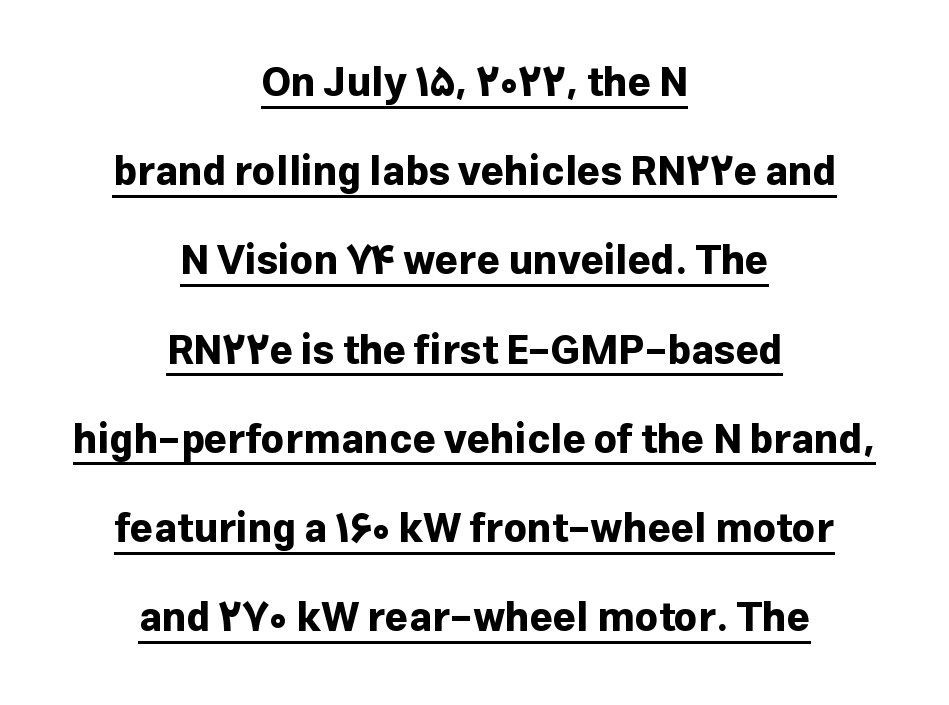
Horizontal alignment here is central, giving a formal, balanced look. Is this a fixed-width face? No — the glyphs have proportional, varying widths. The lettering is marked with a stroke running underneath it. Observe the absence of serifs on each vertical stroke in this sample. Vertically, the passage feels expansive, rows floating well apart.
